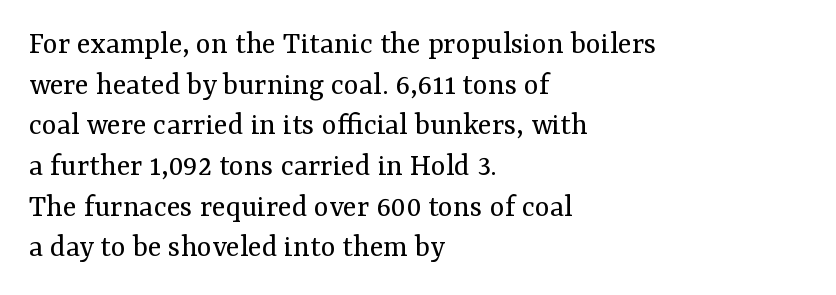
{"serif": "yes", "italic": "no", "bold": "no", "weight": "regular", "width": "normal", "stroke_contrast": "medium", "x_height": "medium", "monospaced": "no", "underline": "no", "align": "left", "line_spacing": "normal", "line_spacing_ratio": 1.27, "letter_spacing": "normal", "letter_spacing_em": 0.0, "glyph_px": 32}
